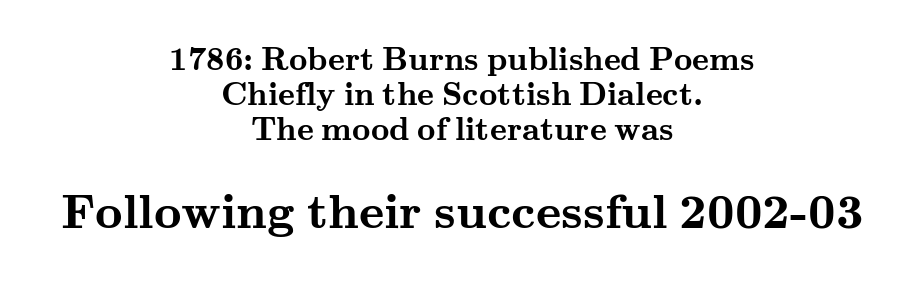
Q: Is the text bold? A: Yes.
Q: Is the text italic (slanted)? A: No, it is upright.
Q: Is the typeface a serif or a sans-serif typeface? A: Serif.
Q: Is the text underlined? A: No.
Q: How is the paragraph aligned? A: Centered.
Q: Is the spacing between letters normal or unusually wide? A: Normal.
Q: Is the spacing between lines tight, normal or loose? A: Tight.
Q: Which block of text is set in a larger size, the first (top) or the second (bottom)? A: The second (bottom) one.
Q: Width (condensed, normal, or wide)? A: Wide.
Q: Stroke contrast? A: Medium.
Q: x-height? A: Small.
Q: Monospaced? A: No.
